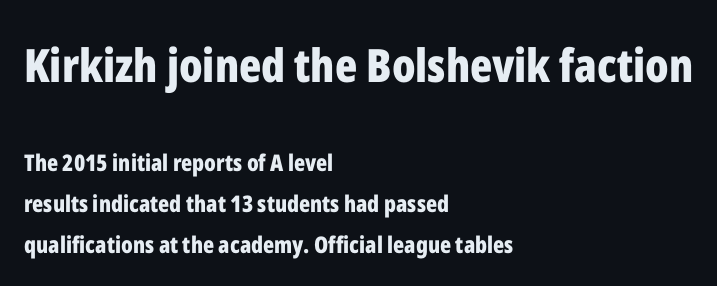
{"serif": "no", "italic": "no", "bold": "yes", "weight": "bold", "width": "condensed", "stroke_contrast": "low", "x_height": "medium", "monospaced": "no", "underline": "no", "align": "left", "line_spacing_ratio": 1.77, "letter_spacing": "normal", "letter_spacing_em": 0.0, "larger_block": "first", "size_ratio": 2.0, "glyph_px": 46}
